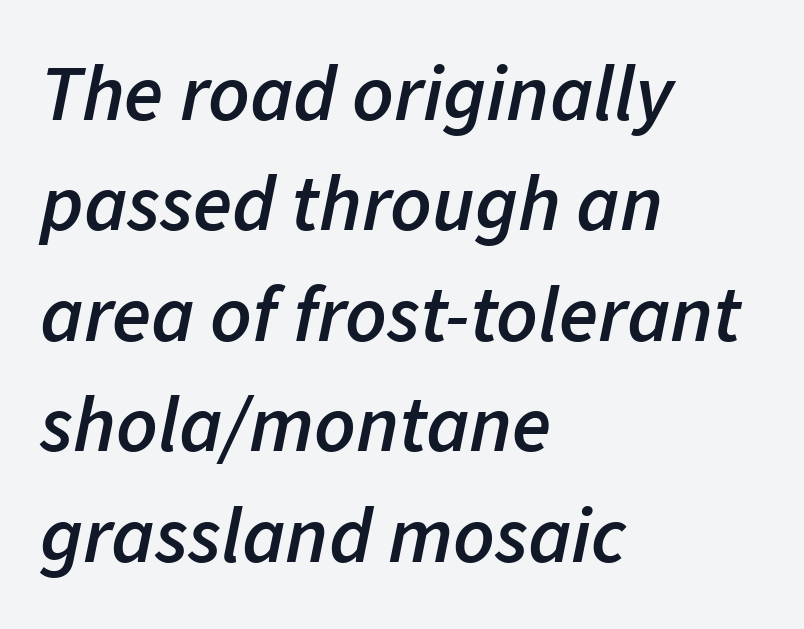
{"italic": "yes", "lean": "right", "slant_degrees": 11, "bold": "semi", "weight": "semibold", "width": "normal", "stroke_contrast": "low", "x_height": "medium", "monospaced": "no", "underline": "no", "align": "left", "line_spacing": "normal", "line_spacing_ratio": 1.38, "letter_spacing": "normal", "letter_spacing_em": 0.0, "glyph_px": 80}
